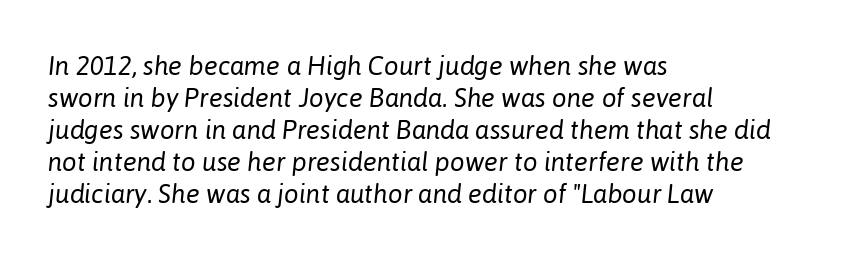
Each line starts at the same left margin while the right side varies. Short note: letters normally spaced. The words here are not underlined. These lines were composed using italics.
